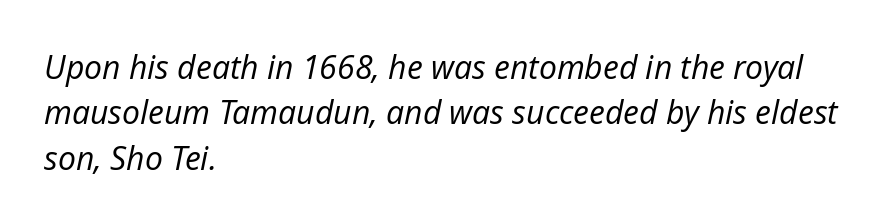
The image shows 32 px regular-weight type, italic (leaning right); set left-aligned, normal line spacing (1.42x), normal letter spacing, not underlined; low stroke contrast and a medium x-height.
